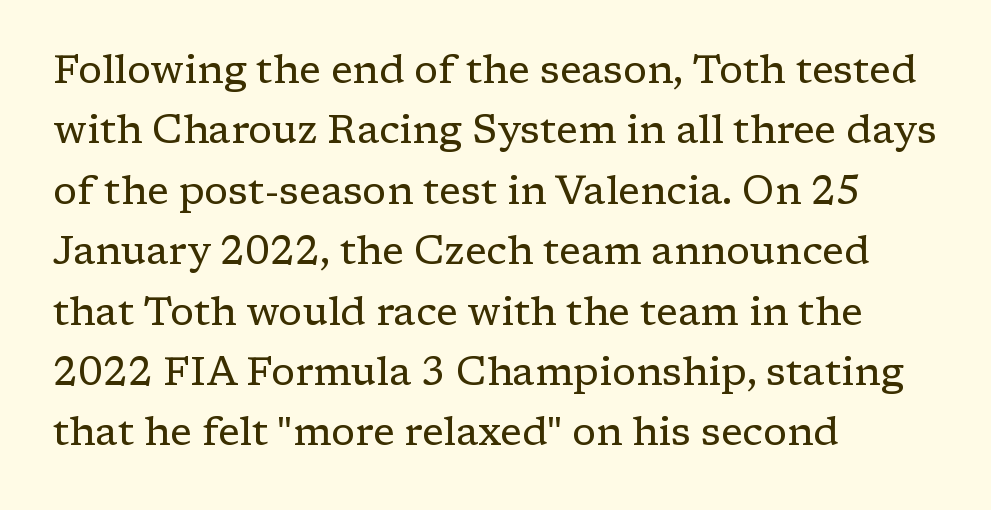
A clean baseline with only descenders dipping below it. A typesetter would call this zero additional tracking. Unbolded letterforms with no extra heft. The leading is moderate, giving the passage an even texture. The lines are quadded left.
